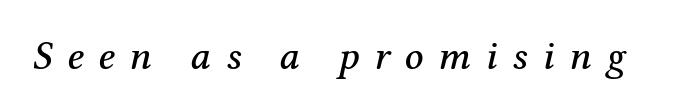
{"serif": "yes", "italic": "yes", "lean": "right", "slant_degrees": 12, "width": "normal", "stroke_contrast": "medium", "x_height": "medium", "monospaced": "no", "underline": "no", "letter_spacing": "wide", "letter_spacing_em": 0.36, "glyph_px": 41}
